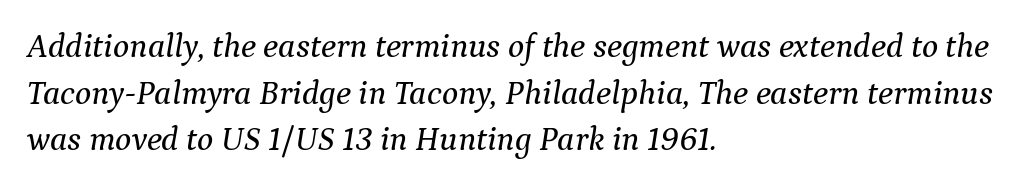
Q: Is the text italic (slanted)? A: Yes, it leans right by about 9 degrees.
Q: Is the typeface a serif or a sans-serif typeface? A: Serif.
Q: Is the text underlined? A: No.
Q: How is the paragraph aligned? A: Left-aligned.
Q: Is the spacing between letters normal or unusually wide? A: Normal.
Q: Is the spacing between lines tight, normal or loose? A: Normal.
Q: Width (condensed, normal, or wide)? A: Normal.
Q: Stroke contrast? A: Medium.
Q: x-height? A: Medium.
Q: Monospaced? A: No.
